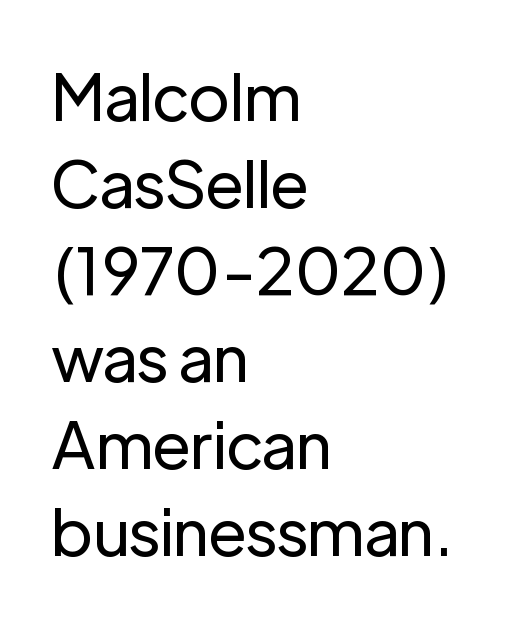
{"serif": "no", "italic": "no", "bold": "no", "weight": "regular", "width": "normal", "stroke_contrast": "low", "x_height": "medium", "monospaced": "no", "underline": "no", "align": "left", "line_spacing": "normal", "line_spacing_ratio": 1.34, "letter_spacing": "normal", "letter_spacing_em": 0.0, "glyph_px": 65}
